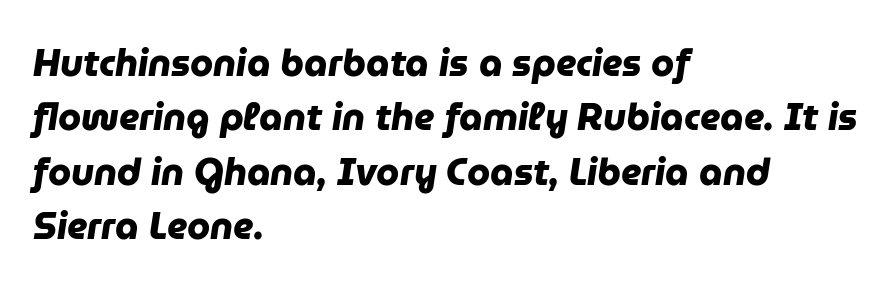
The image shows 37 px heavy sans-serif type; set left-aligned, normal line spacing (1.47x), normal letter spacing, not underlined; low stroke contrast and a medium x-height.
